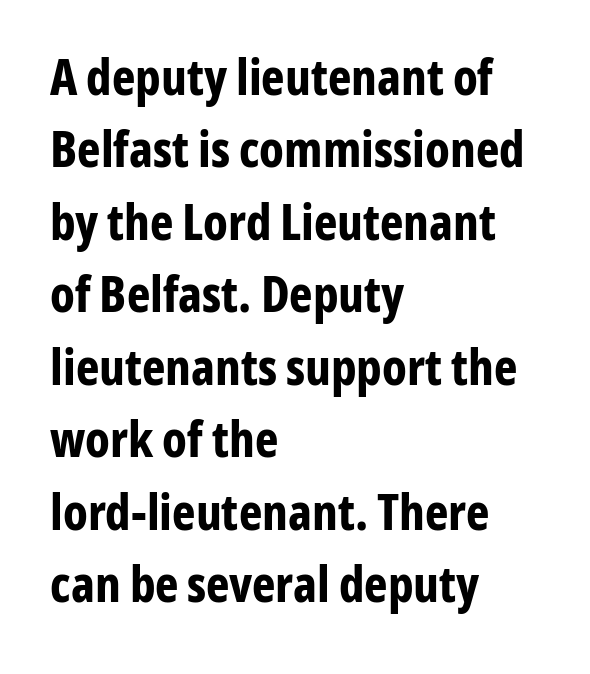
{"serif": "no", "italic": "no", "bold": "yes", "weight": "bold", "width": "condensed", "stroke_contrast": "low", "x_height": "medium", "monospaced": "no", "underline": "no", "align": "left", "line_spacing": "normal", "line_spacing_ratio": 1.45, "letter_spacing": "normal", "letter_spacing_em": 0.0, "glyph_px": 50}
